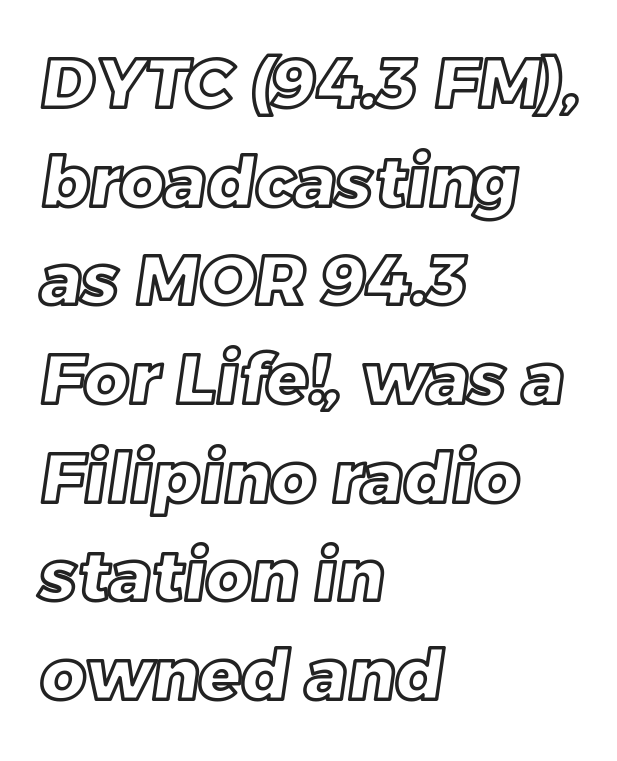
{"width": "normal", "x_height": "large", "monospaced": "no", "underline": "no", "align": "left", "line_spacing": "normal", "line_spacing_ratio": 1.41, "letter_spacing": "normal", "letter_spacing_em": 0.0, "glyph_px": 70}
